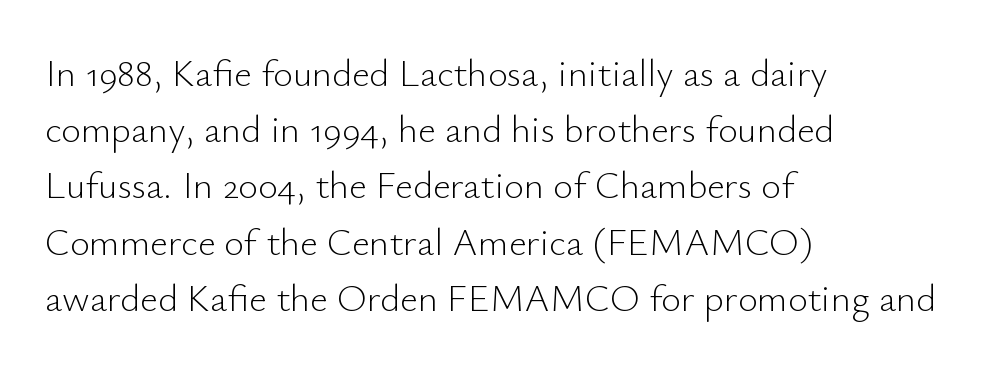
Q: Is the text bold? A: No.
Q: Is the text italic (slanted)? A: No, it is upright.
Q: Is the typeface a serif or a sans-serif typeface? A: Sans-serif.
Q: Is the text underlined? A: No.
Q: How is the paragraph aligned? A: Left-aligned.
Q: Is the spacing between letters normal or unusually wide? A: Normal.
Q: Is the spacing between lines tight, normal or loose? A: Normal.
Q: Width (condensed, normal, or wide)? A: Normal.
Q: Stroke contrast? A: Low.
Q: x-height? A: Small.
Q: Monospaced? A: No.
